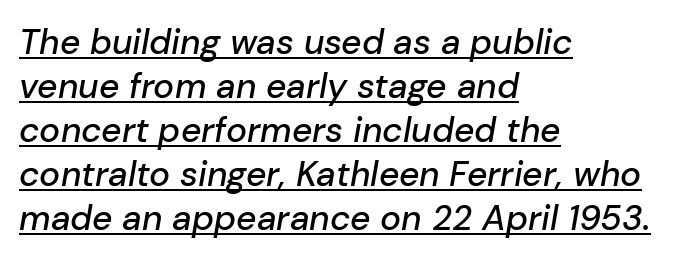
Q: Is the text italic (slanted)? A: Yes, it leans right by about 10 degrees.
Q: Is the text underlined? A: Yes.
Q: How is the paragraph aligned? A: Left-aligned.
Q: Is the spacing between letters normal or unusually wide? A: Normal.
Q: Is the spacing between lines tight, normal or loose? A: Normal.
Q: Width (condensed, normal, or wide)? A: Normal.
Q: Stroke contrast? A: Low.
Q: x-height? A: Medium.
Q: Monospaced? A: No.
